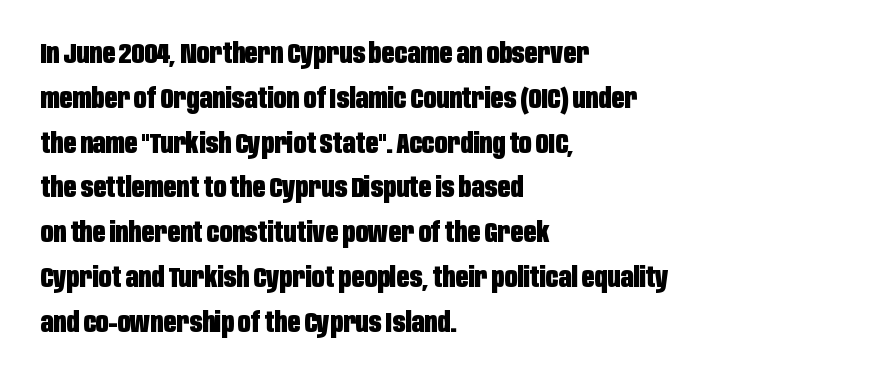
The space beneath each line is pristine and unruled. The characters display no serif detailing; their extremities are plain. Ascenders rise straight up at ninety degrees. The rendering anchors every line to the left-hand side. How are the letters spaced? Ordinarily, with no added tracking. Is there much room between lines? A standard amount, neither cramped nor airy.
